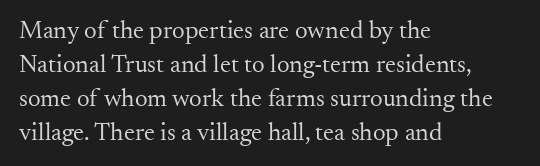
{"italic": "no", "bold": "no", "underline": "no", "align": "left", "line_spacing": "normal", "line_spacing_ratio": 1.36, "letter_spacing": "normal", "letter_spacing_em": 0.0, "glyph_px": 25}
